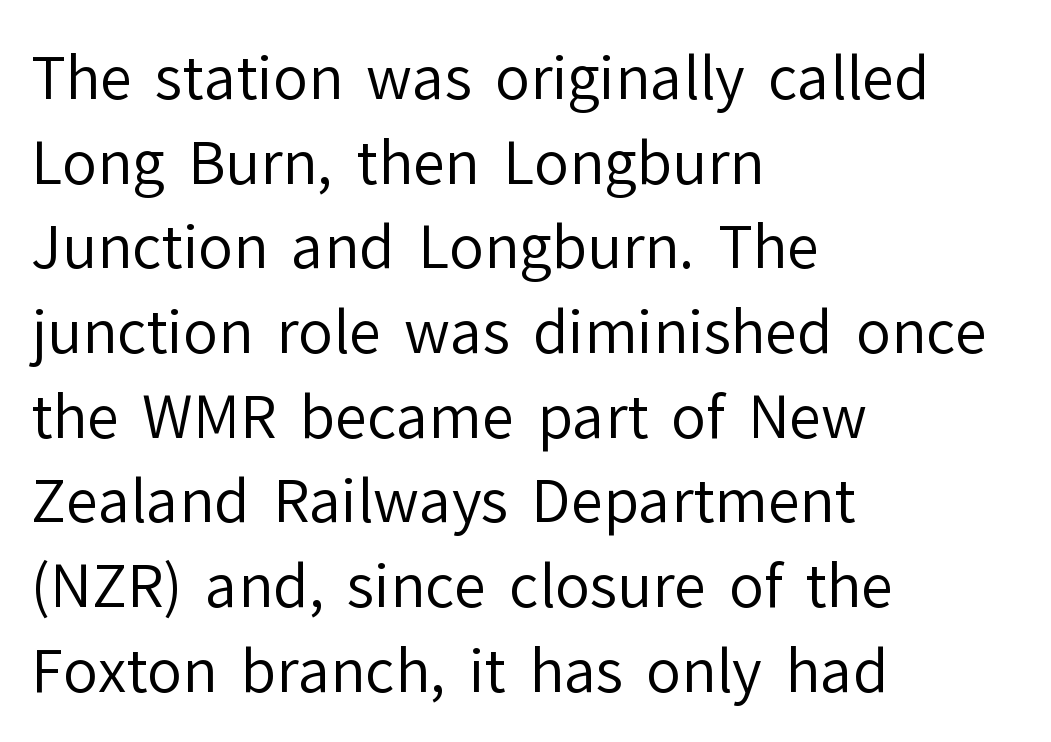
The image shows 58 px regular-weight sans-serif type, upright; set left-aligned, normal line spacing (1.46x), normal letter spacing, not underlined; low stroke contrast and a medium x-height.
